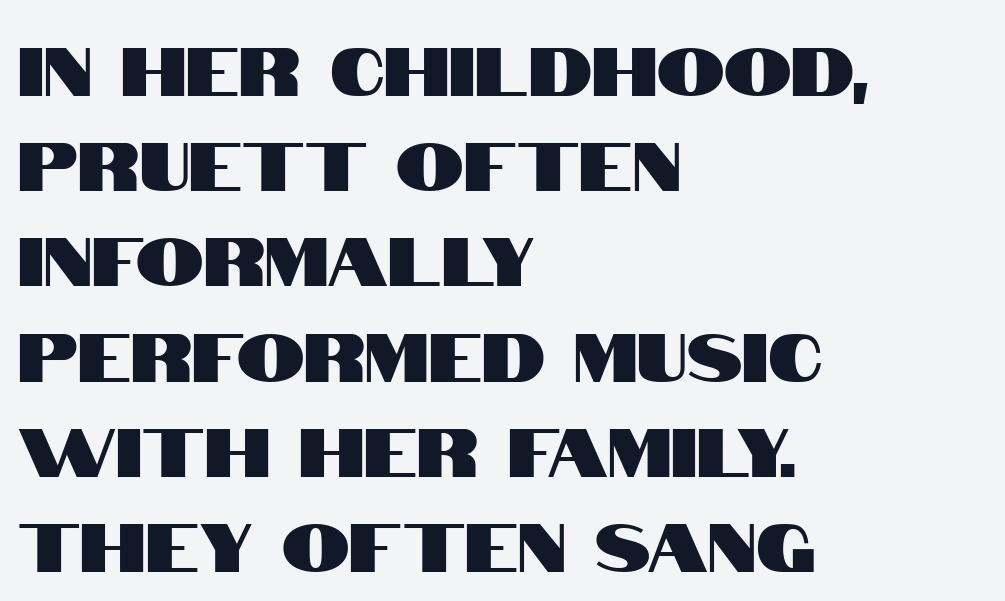
The area under the type is left untouched. You could not count columns in this text — the font is proportionally spaced. Letterform terminals end flat and unadorned throughout the passage. The compositor pushed each line to the left boundary.
